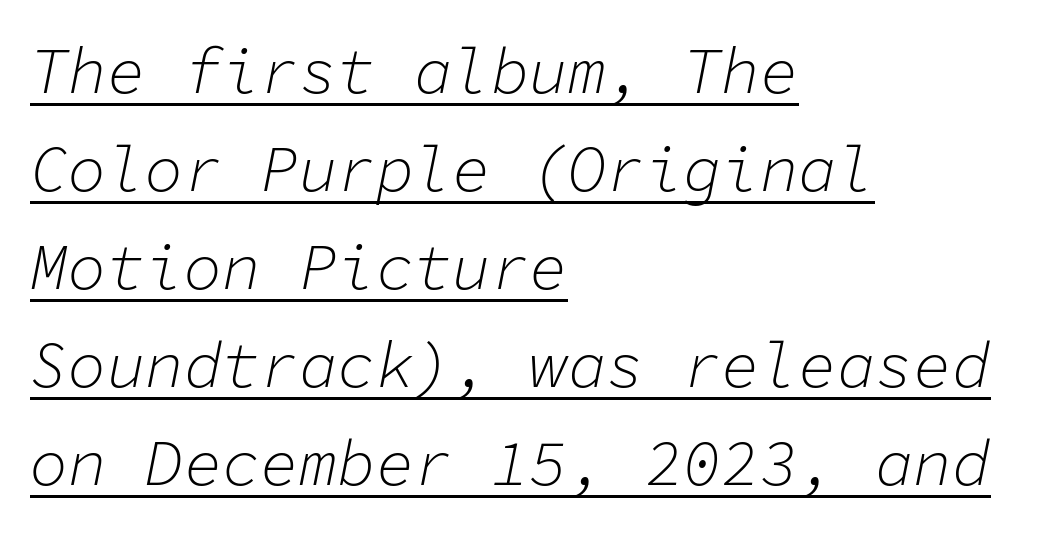
{"italic": "yes", "lean": "right", "slant_degrees": 11, "bold": "no", "weight": "light", "width": "normal", "stroke_contrast": "low", "x_height": "medium", "monospaced": "yes", "underline": "yes", "align": "left", "line_spacing": "normal", "line_spacing_ratio": 1.53, "letter_spacing": "normal", "letter_spacing_em": 0.0, "glyph_px": 64}
